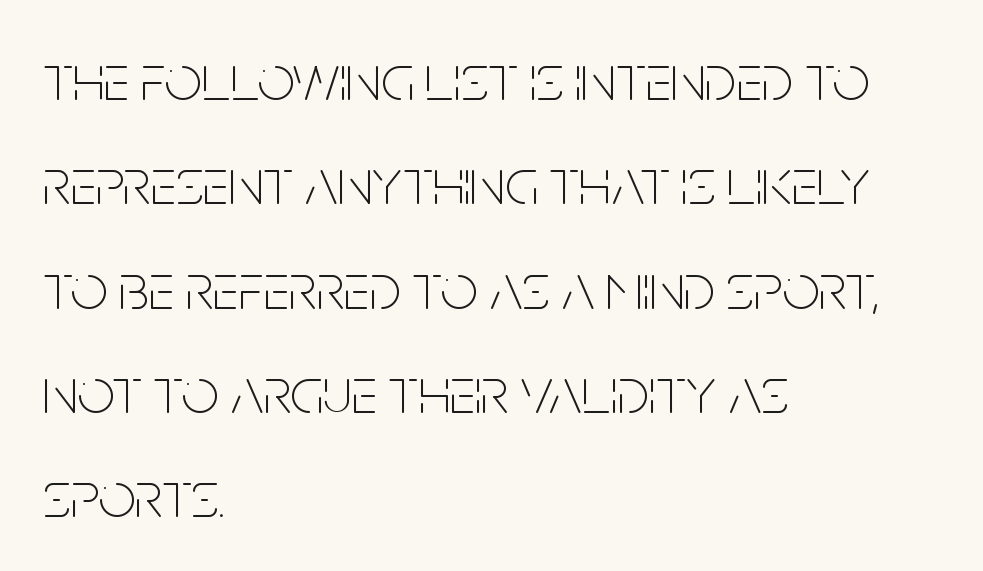
{"serif": "no", "italic": "no", "bold": "no", "weight": "thin", "width": "condensed", "stroke_contrast": "low", "x_height": "large", "monospaced": "no", "underline": "no", "align": "left", "line_spacing": "normal", "line_spacing_ratio": 1.58, "letter_spacing": "normal", "letter_spacing_em": 0.0, "glyph_px": 66}
